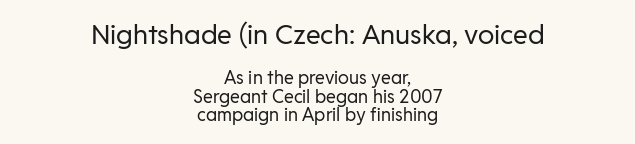
{"italic": "no", "bold": "no", "underline": "no", "align": "center", "line_spacing": "tight", "line_spacing_ratio": 1.03, "letter_spacing": "normal", "letter_spacing_em": 0.0, "larger_block": "first", "size_ratio": 1.5, "glyph_px": 27}
